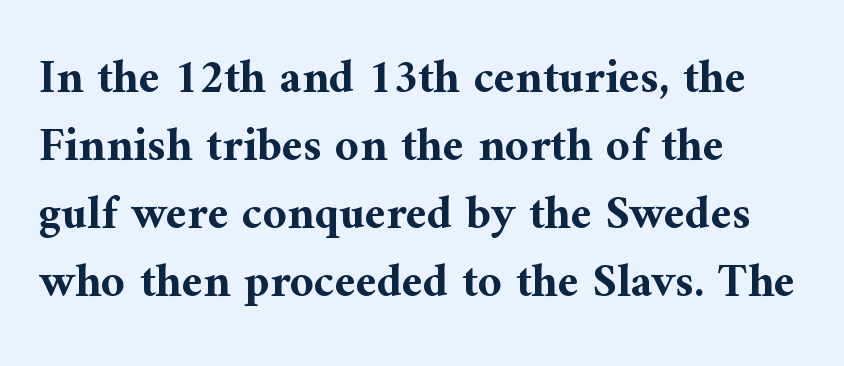
{"serif": "yes", "italic": "no", "bold": "yes", "weight": "bold", "width": "normal", "stroke_contrast": "medium", "x_height": "medium", "monospaced": "no", "underline": "no", "align": "left", "line_spacing": "normal", "line_spacing_ratio": 1.45, "letter_spacing": "normal", "letter_spacing_em": 0.0, "glyph_px": 47}
